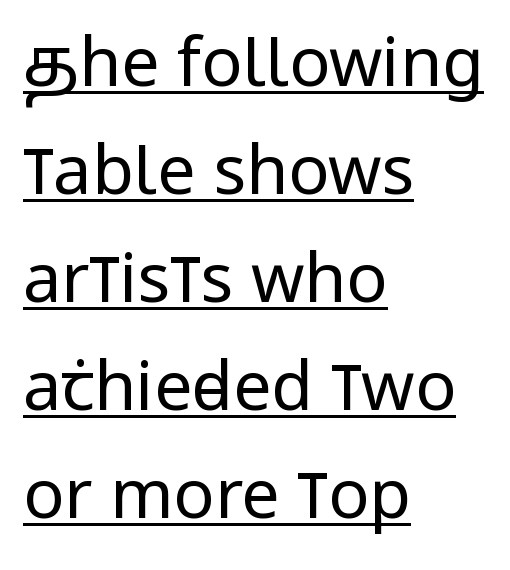
{"serif": "no", "italic": "no", "bold": "no", "weight": "regular", "width": "condensed", "stroke_contrast": "low", "x_height": "large", "monospaced": "no", "underline": "yes", "align": "left", "line_spacing": "normal", "line_spacing_ratio": 1.59, "letter_spacing": "normal", "letter_spacing_em": 0.0, "glyph_px": 68}
